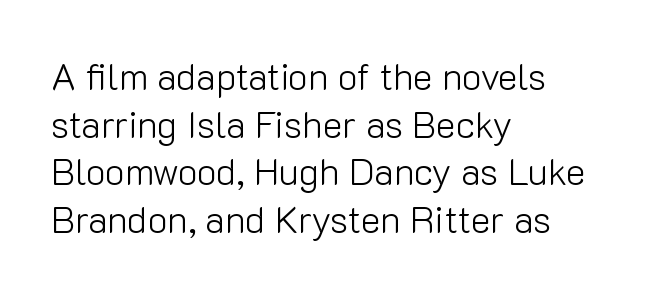
The image shows 37 px light sans-serif type, upright; set left-aligned, normal line spacing (1.29x), normal letter spacing, not underlined; low stroke contrast and a medium x-height.
